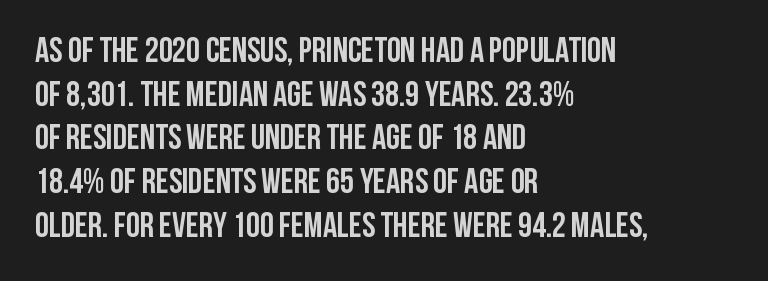
The image shows 35 px semibold, condensed sans-serif type, upright; set left-aligned, normal line spacing (1.25x), normal letter spacing, not underlined; low stroke contrast and a large x-height.
